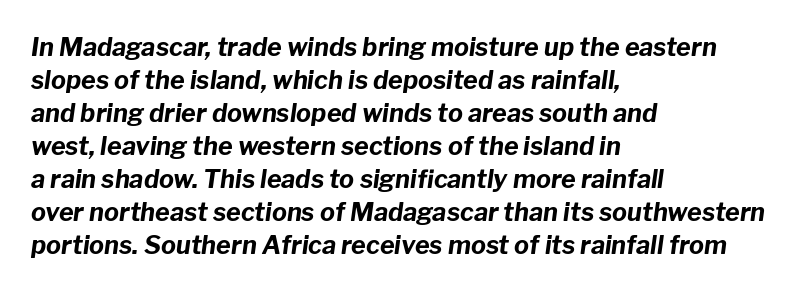
Q: Is the text bold? A: Yes.
Q: Is the text italic (slanted)? A: Yes, it leans right by about 8 degrees.
Q: Is the text underlined? A: No.
Q: How is the paragraph aligned? A: Left-aligned.
Q: Is the spacing between letters normal or unusually wide? A: Normal.
Q: Is the spacing between lines tight, normal or loose? A: Normal.
